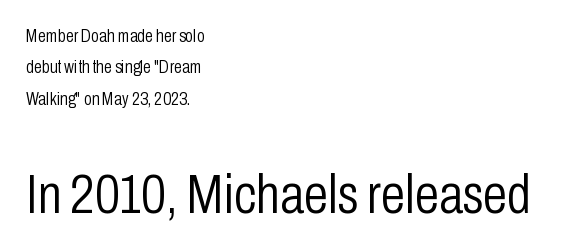
{"serif": "no", "italic": "no", "bold": "no", "weight": "light", "width": "condensed", "stroke_contrast": "low", "x_height": "medium", "monospaced": "no", "underline": "no", "align": "left", "line_spacing_ratio": 1.74, "letter_spacing": "normal", "letter_spacing_em": 0.0, "larger_block": "second", "size_ratio": 3.06, "glyph_px": 55}
